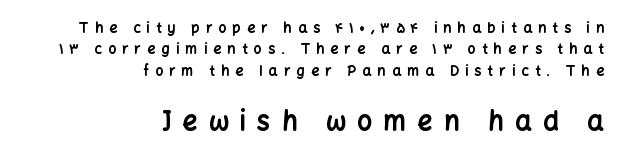
{"italic": "no", "bold": "yes", "underline": "no", "align": "right", "line_spacing": "normal", "line_spacing_ratio": 1.52, "letter_spacing": "wide", "letter_spacing_em": 0.44, "larger_block": "second", "size_ratio": 1.86, "glyph_px": 26}
